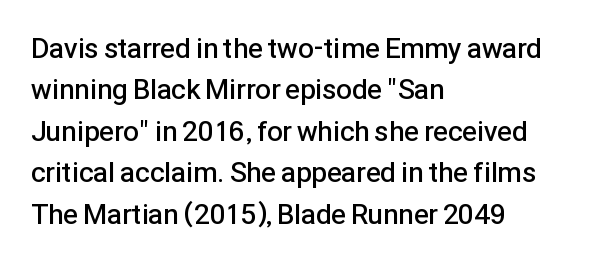
You could call the tracking neutral — neither tight nor loose. The strokes are fattened partway — semibold, not bold. Serifs: no, the terminals of the letterforms are clean. The words here are not underlined. Every row of glyphs begins at an identical x-position on the left.
